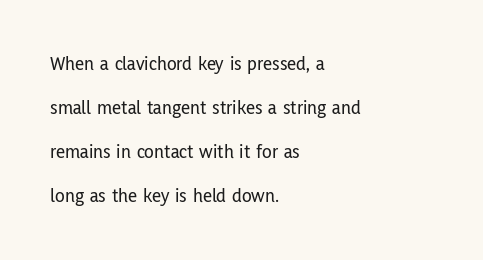
Q: Is the text italic (slanted)? A: No, it is upright.
Q: Is the text underlined? A: No.
Q: How is the paragraph aligned? A: Left-aligned.
Q: Is the spacing between letters normal or unusually wide? A: Normal.
Q: Is the spacing between lines tight, normal or loose? A: Loose.
